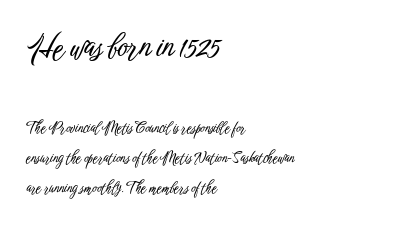
The image shows 31 px condensed sans-serif type; set left-aligned, loose line spacing (2.16x), normal letter spacing, not underlined; the first (top) block is 2.21x larger; low stroke contrast and a medium x-height.
